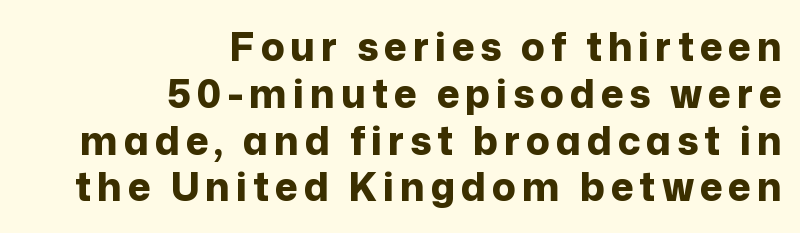
The image shows 39 px bold sans-serif type, upright; set right-aligned, line spacing 1.2x, not underlined; low stroke contrast and a medium x-height.
